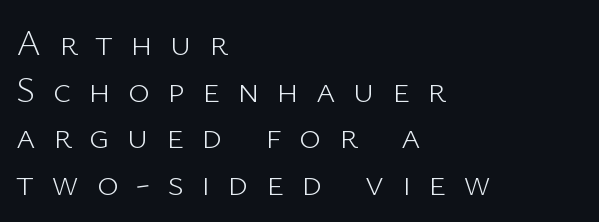
Examine the stroke ends and you'll find no serifs. The setting favours the left margin, as ordinary paragraphs usually do. There is plenty of visible air inserted between adjacent glyphs. This is roman type, the default non-slanted kind. A typesetter would call this proportional, since set widths differ per character. Just letters on the line, the space beneath them empty.
